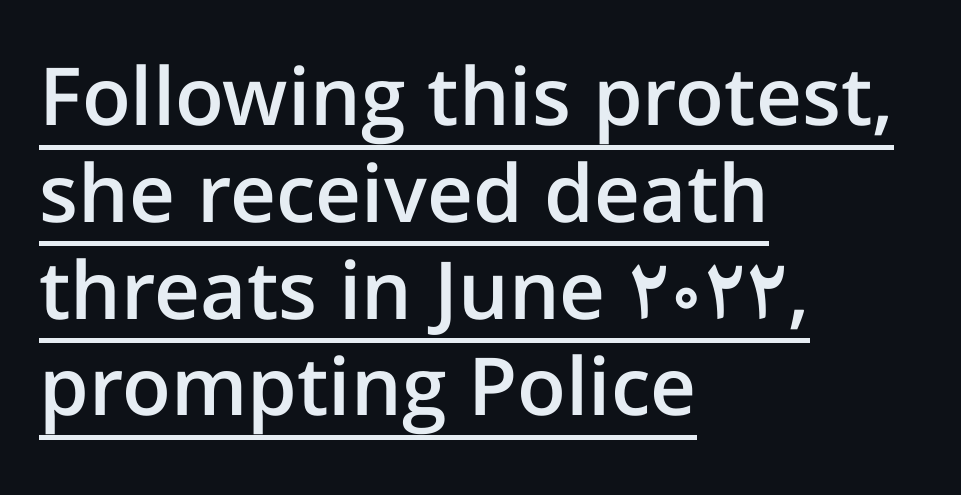
Q: Is the text bold? A: Semi-bold.
Q: Is the text italic (slanted)? A: No, it is upright.
Q: Is the typeface a serif or a sans-serif typeface? A: Sans-serif.
Q: Is the text underlined? A: Yes.
Q: How is the paragraph aligned? A: Left-aligned.
Q: Is the spacing between letters normal or unusually wide? A: Normal.
Q: Width (condensed, normal, or wide)? A: Normal.
Q: Stroke contrast? A: Low.
Q: x-height? A: Medium.
Q: Monospaced? A: No.
